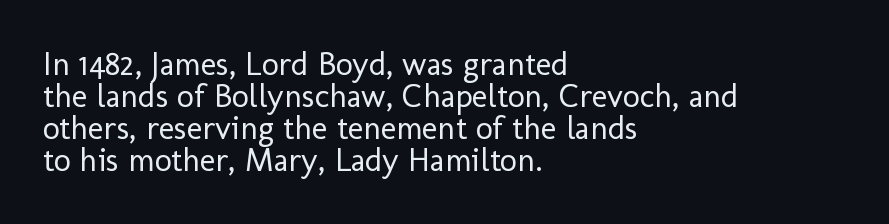
The image shows 33 px regular-weight sans-serif type, upright; set left-aligned, tight line spacing (0.97x), normal letter spacing, not underlined; low stroke contrast and a medium x-height.
